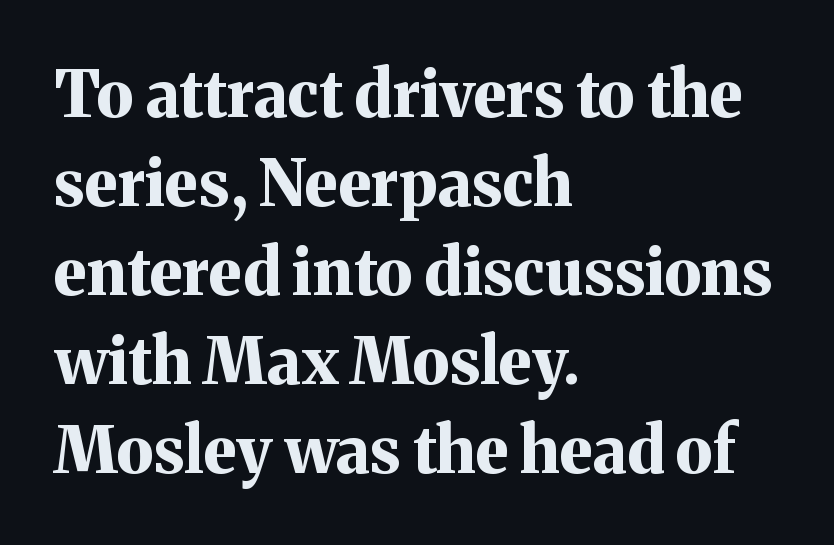
{"serif": "yes", "italic": "no", "bold": "yes", "weight": "bold", "width": "normal", "stroke_contrast": "medium", "x_height": "medium", "monospaced": "no", "underline": "no", "align": "left", "line_spacing": "normal", "line_spacing_ratio": 1.39, "letter_spacing": "normal", "letter_spacing_em": 0.0, "glyph_px": 64}
